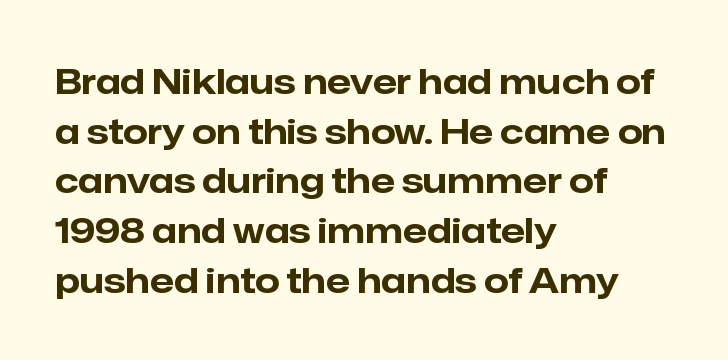
How would I describe the line gaps? Plain and ordinary. The passage is arranged the way most books set body copy — flush left. The passage shown is emphatically bold. Upright lettering throughout. Is the letter spacing exaggerated? No — it looks like the ordinary default. No word sits above an underline.
